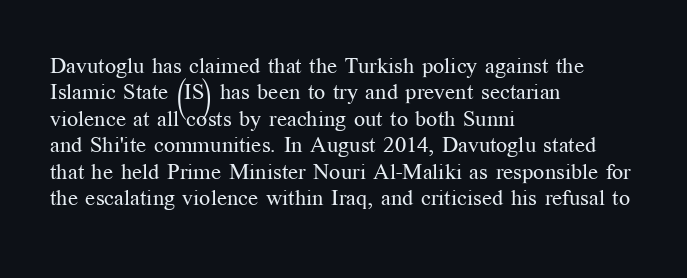
Q: Is the text bold? A: No.
Q: Is the text italic (slanted)? A: No, it is upright.
Q: Is the text underlined? A: No.
Q: How is the paragraph aligned? A: Left-aligned.
Q: Is the spacing between letters normal or unusually wide? A: Normal.
